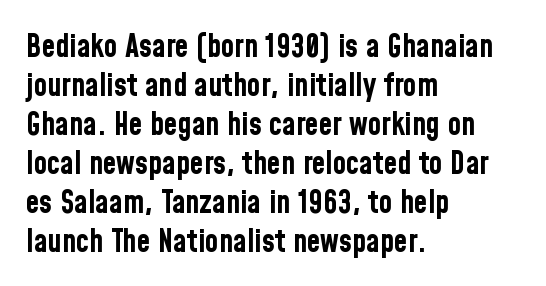
The image shows 31 px bold, condensed sans-serif type, upright; set left-aligned, normal line spacing (1.26x), normal letter spacing, not underlined; low stroke contrast and a medium x-height.
